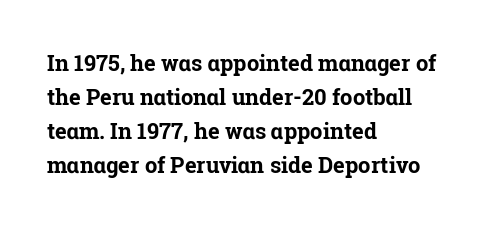
Underline: absent. Default kerning and tracking; the words read as compact shapes. Successive baselines arrive at the customary interval. You can tell it's not italic because the verticals are truly vertical. One-word summary of the alignment: left. These lines carry a lot of weight — the face is fully bold.
